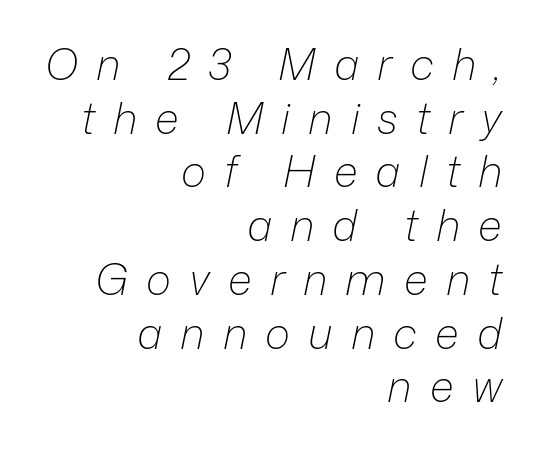
Varying glyph widths throughout — classic text-font behaviour. Leftover space on each line is placed entirely before the opening word. Summary of weight: not heavy and not bold. In terms of leading, this rendering sits right in the middle. The baseline area is clear. Designer's note — italics engaged.
